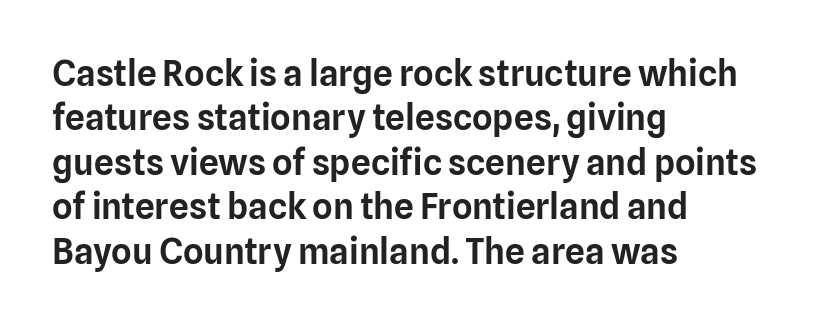
The image shows 35 px sans-serif type, upright; set left-aligned, normal line spacing (1.27x), normal letter spacing, not underlined; low stroke contrast and a medium x-height.
